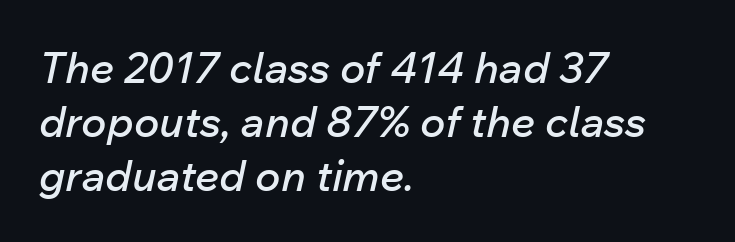
The line texture is even and compact thanks to regular tracking. This rendering features lettering with no underline. Horizontal alignment here is leftward, the default for most running prose. The rendering uses natural spacing where letterforms have individual widths. The axis of the letterforms is tilted away from vertical.
